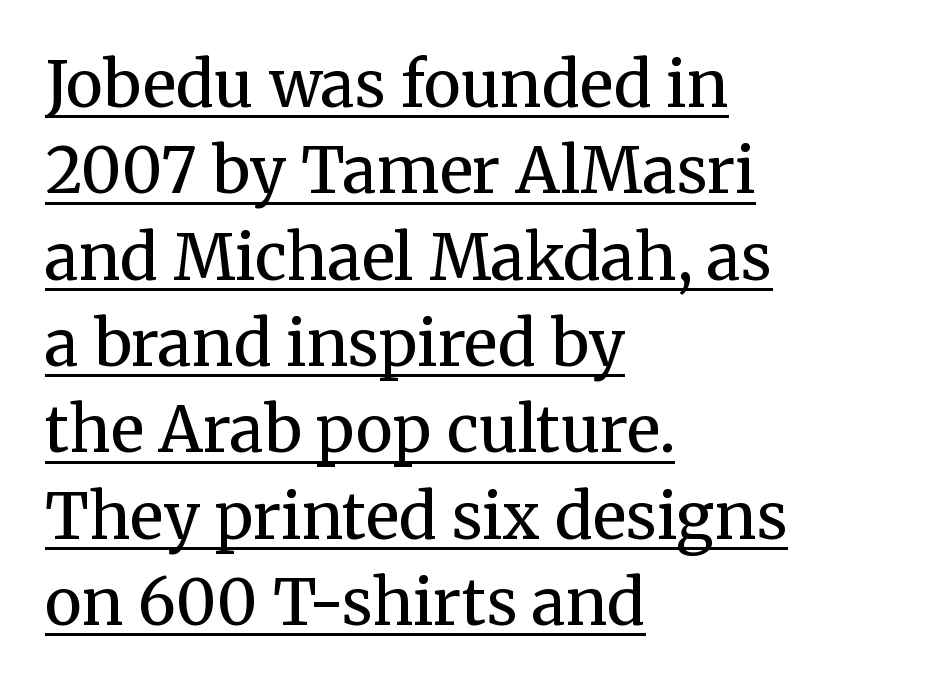
Q: Is the text bold? A: No.
Q: Is the text italic (slanted)? A: No, it is upright.
Q: Is the typeface a serif or a sans-serif typeface? A: Serif.
Q: Is the text underlined? A: Yes.
Q: How is the paragraph aligned? A: Left-aligned.
Q: Is the spacing between letters normal or unusually wide? A: Normal.
Q: Is the spacing between lines tight, normal or loose? A: Normal.
Q: Width (condensed, normal, or wide)? A: Normal.
Q: Stroke contrast? A: Medium.
Q: x-height? A: Medium.
Q: Monospaced? A: No.
